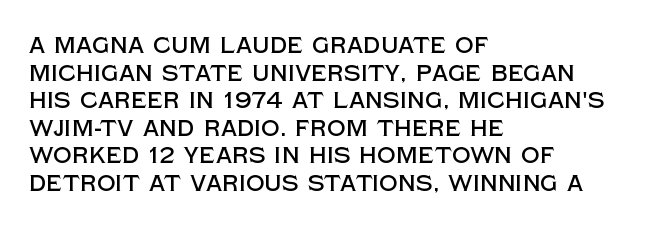
{"italic": "no", "underline": "no", "align": "left", "line_spacing_ratio": 1.2, "letter_spacing": "normal", "letter_spacing_em": 0.0, "glyph_px": 23}
